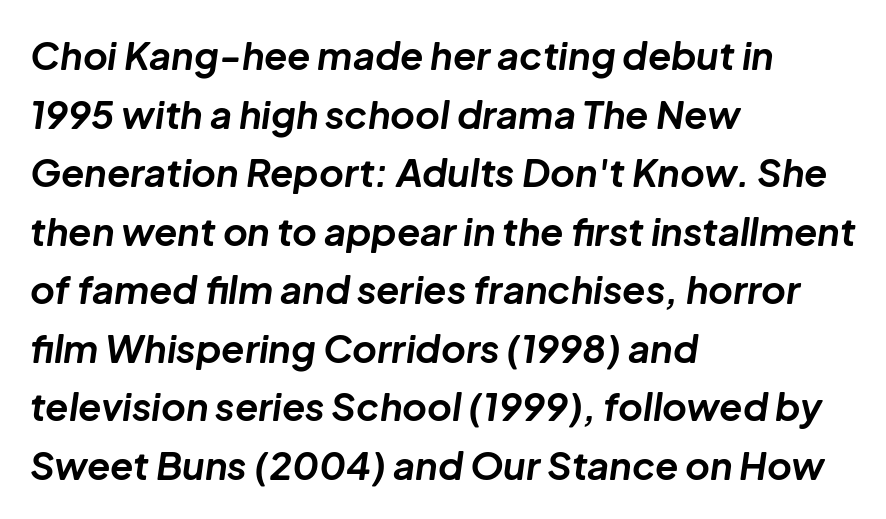
The face used here is rendered with its standard letterfit. The passage is arranged the way most books set body copy — flush left. The vertical gap from one line to the next is medium. The string is rendered with underlining switched off. When letters slant like this, we call the style italic. These lines carry a lot of weight — the face is fully bold.
